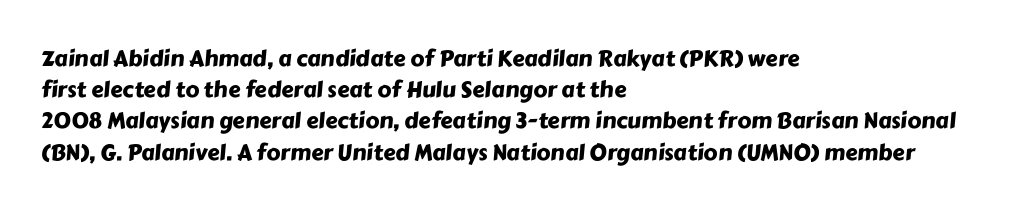
Q: Is the text underlined? A: No.
Q: How is the paragraph aligned? A: Left-aligned.
Q: Is the spacing between letters normal or unusually wide? A: Normal.
Q: Is the spacing between lines tight, normal or loose? A: Normal.
